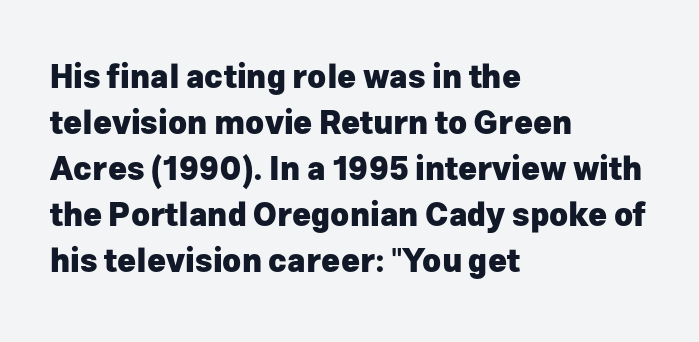
The image shows 32 px heavy sans-serif type, upright; set left-aligned, normal line spacing (1.44x), normal letter spacing, not underlined; low stroke contrast and a medium x-height.
